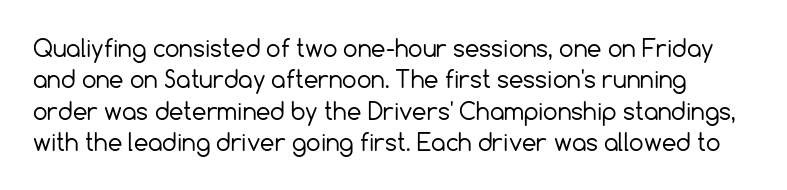
The image shows 23 px text type, upright; set normal line spacing (1.36x), normal letter spacing, not underlined.
